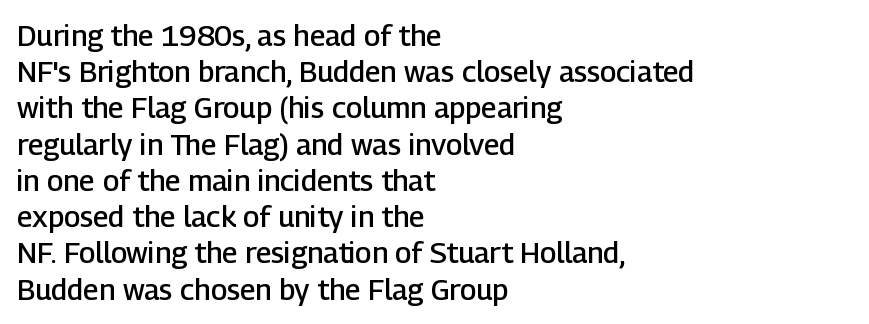
The image shows 29 px semibold sans-serif type, upright; set left-aligned, normal line spacing (1.25x), normal letter spacing, not underlined; low stroke contrast and a medium x-height.
